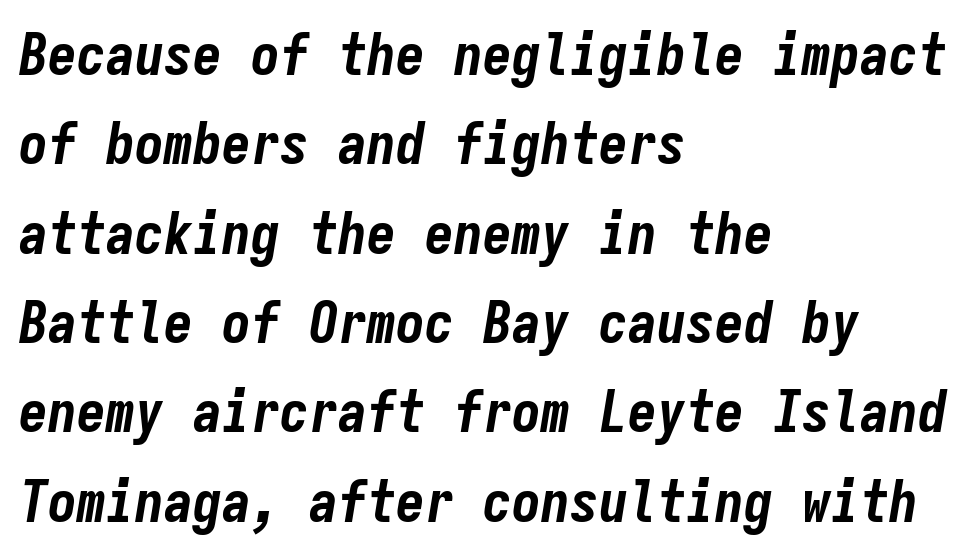
Q: Is the text bold? A: Yes.
Q: Is the text italic (slanted)? A: Yes, it leans right by about 9 degrees.
Q: Is the text underlined? A: No.
Q: How is the paragraph aligned? A: Left-aligned.
Q: Is the spacing between letters normal or unusually wide? A: Normal.
Q: Is the spacing between lines tight, normal or loose? A: Normal.
Q: Width (condensed, normal, or wide)? A: Condensed.
Q: Stroke contrast? A: Low.
Q: x-height? A: Medium.
Q: Monospaced? A: Yes.
